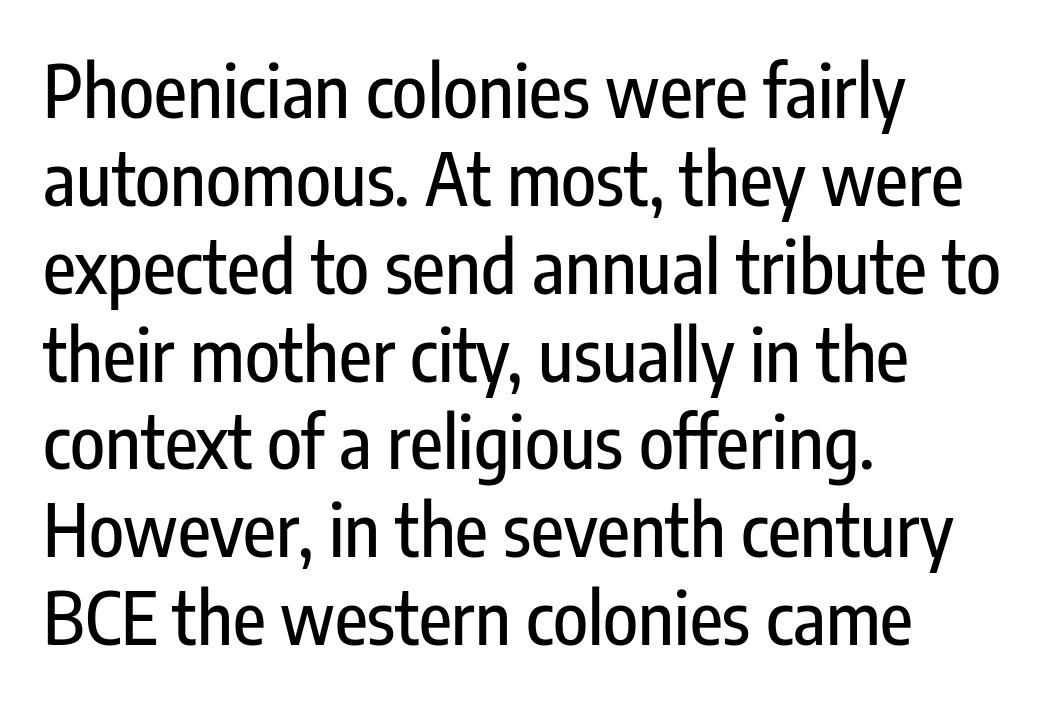
This rendering leaves character spacing at its baseline value. Do the characters align in a grid? No, the font is proportional. Nobody drew a line under any word here. This is the regular roman posture of the typeface. What kind of face is this? One without serifs — a sans.
